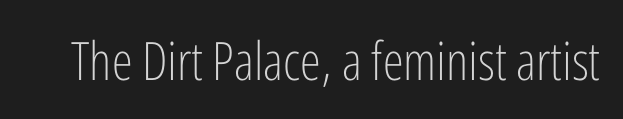
{"serif": "no", "italic": "no", "bold": "no", "weight": "light", "width": "condensed", "stroke_contrast": "low", "x_height": "medium", "monospaced": "no", "underline": "no", "letter_spacing": "normal", "letter_spacing_em": 0.0, "glyph_px": 53}
